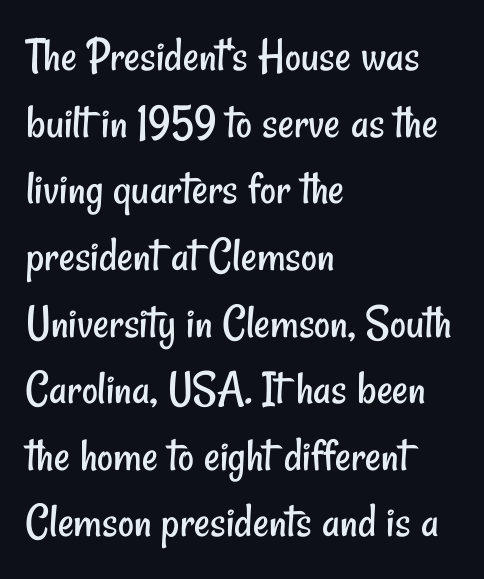
The image shows 49 px regular-weight, condensed sans-serif type; set left-aligned, normal line spacing (1.36x), normal letter spacing, not underlined; low stroke contrast and a small x-height.
